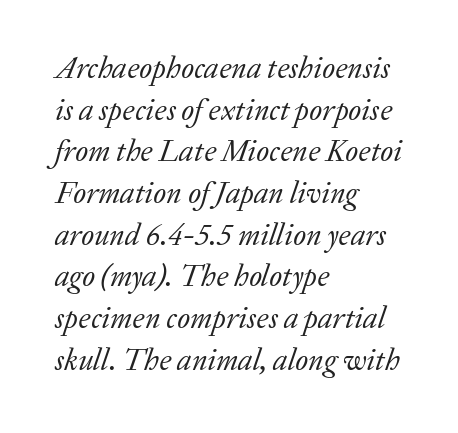
{"serif": "yes", "italic": "yes", "lean": "right", "slant_degrees": 20, "bold": "no", "weight": "regular", "width": "normal", "stroke_contrast": "low", "x_height": "medium", "monospaced": "no", "underline": "no", "align": "left", "line_spacing": "normal", "line_spacing_ratio": 1.39, "letter_spacing": "normal", "letter_spacing_em": 0.0, "glyph_px": 30}
